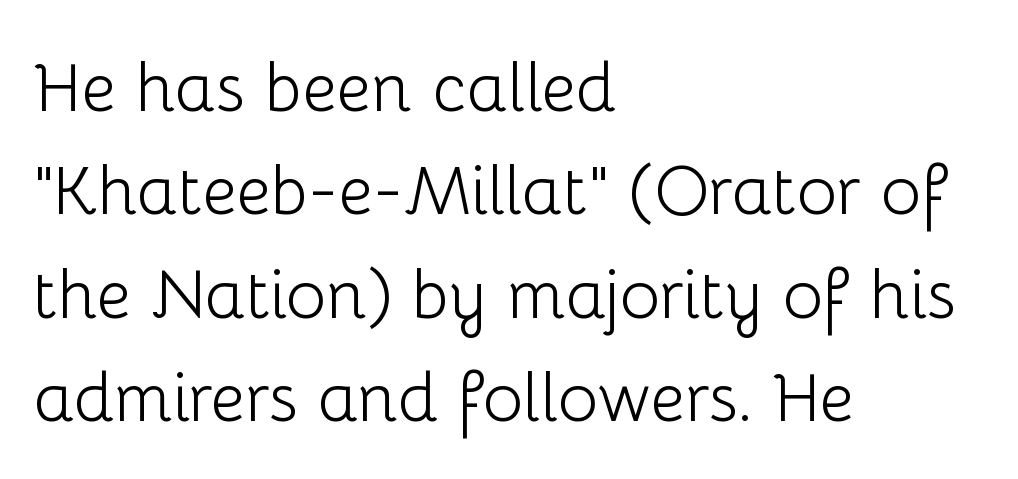
The image shows 68 px light sans-serif type, upright; set left-aligned, normal line spacing (1.52x), normal letter spacing, not underlined; low stroke contrast and a medium x-height.
